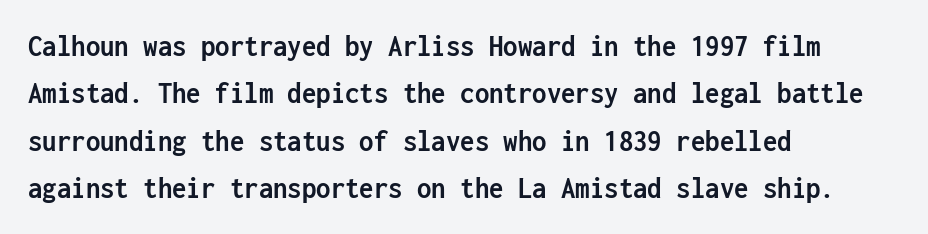
{"serif": "no", "italic": "no", "bold": "yes", "weight": "semibold", "width": "condensed", "stroke_contrast": "low", "x_height": "medium", "monospaced": "yes", "underline": "no", "align": "left", "line_spacing": "normal", "line_spacing_ratio": 1.48, "letter_spacing": "normal", "letter_spacing_em": 0.0, "glyph_px": 32}
